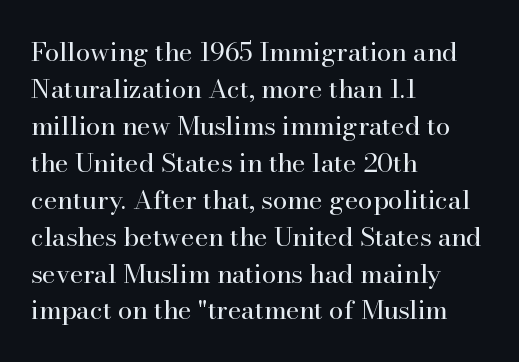
{"italic": "no", "bold": "no", "underline": "no", "align": "left", "line_spacing": "normal", "line_spacing_ratio": 1.42, "letter_spacing": "normal", "letter_spacing_em": 0.0, "glyph_px": 26}
